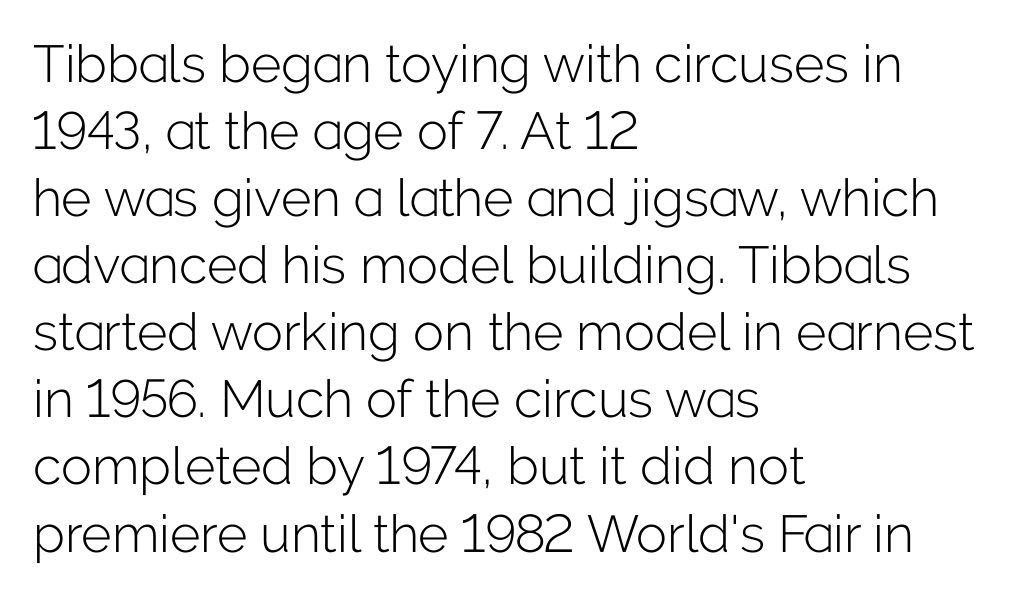
Serifs: no, the terminals of the letterforms are clean. This block has exactly the height ordinary leading produces. Ordinary non-slanted type is in use. Looks like regular typesetting: each glyph gets only the width it needs. No heavy texture on the line: the type isn't bold.
